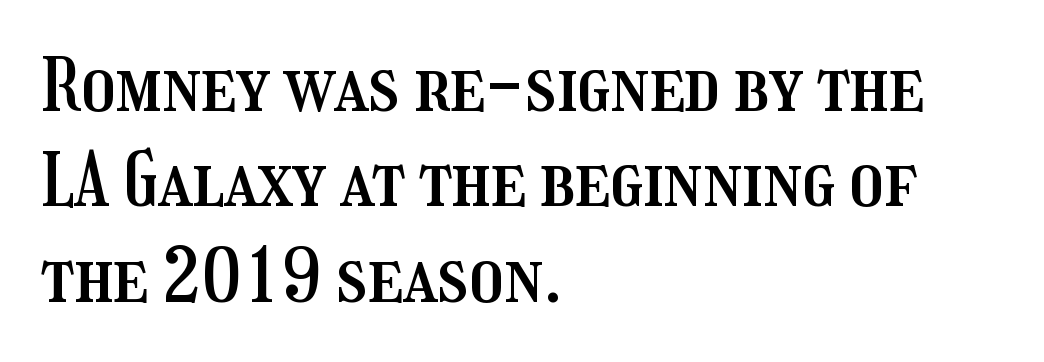
Q: Is the text italic (slanted)? A: No, it is upright.
Q: Is the text underlined? A: No.
Q: How is the paragraph aligned? A: Left-aligned.
Q: Is the spacing between letters normal or unusually wide? A: Normal.
Q: Is the spacing between lines tight, normal or loose? A: Normal.
Q: Width (condensed, normal, or wide)? A: Condensed.
Q: Stroke contrast? A: Medium.
Q: x-height? A: Medium.
Q: Monospaced? A: No.
